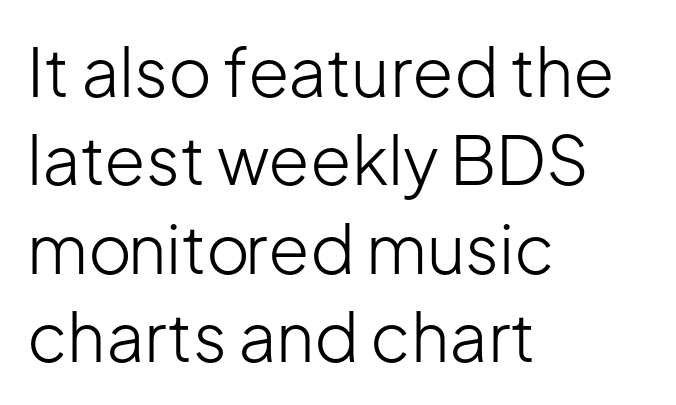
{"serif": "no", "italic": "no", "bold": "no", "weight": "light", "width": "normal", "stroke_contrast": "low", "x_height": "medium", "monospaced": "no", "underline": "no", "align": "left", "line_spacing": "normal", "line_spacing_ratio": 1.32, "letter_spacing": "normal", "letter_spacing_em": 0.0, "glyph_px": 67}
